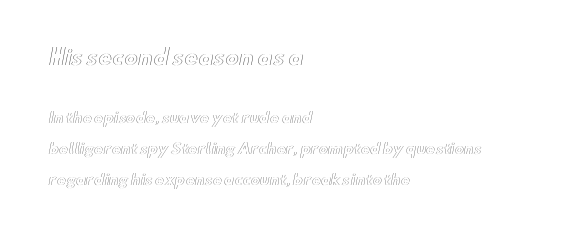
Q: Is the text italic (slanted)? A: Yes.
Q: Is the text underlined? A: No.
Q: How is the paragraph aligned? A: Left-aligned.
Q: Is the spacing between letters normal or unusually wide? A: Normal.
Q: Is the spacing between lines tight, normal or loose? A: Loose.
Q: Which block of text is set in a larger size, the first (top) or the second (bottom)? A: The first (top) one.
